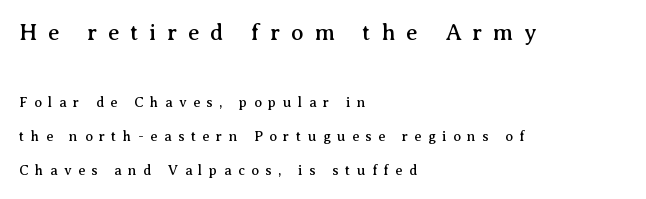
The image shows 23 px text type, upright; set left-aligned, loose line spacing (2.45x), unusually wide letter spacing (+0.47 em), not underlined; the first (top) block is 1.64x larger.
